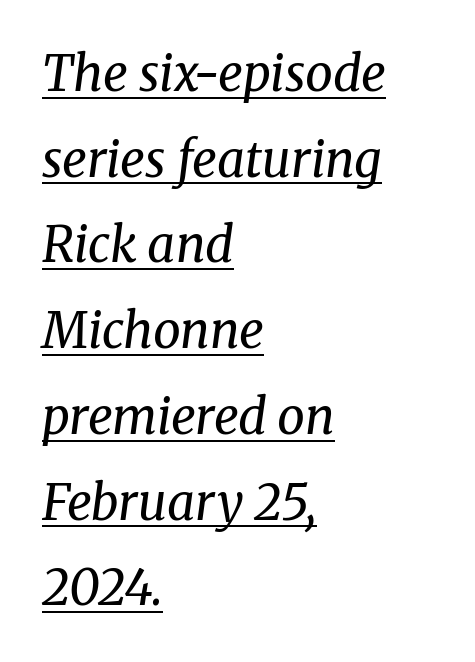
{"serif": "yes", "italic": "yes", "lean": "right", "slant_degrees": 8, "bold": "no", "weight": "regular", "width": "normal", "stroke_contrast": "medium", "x_height": "medium", "monospaced": "no", "underline": "yes", "align": "left", "line_spacing_ratio": 1.75, "letter_spacing": "normal", "letter_spacing_em": 0.0, "glyph_px": 49}
